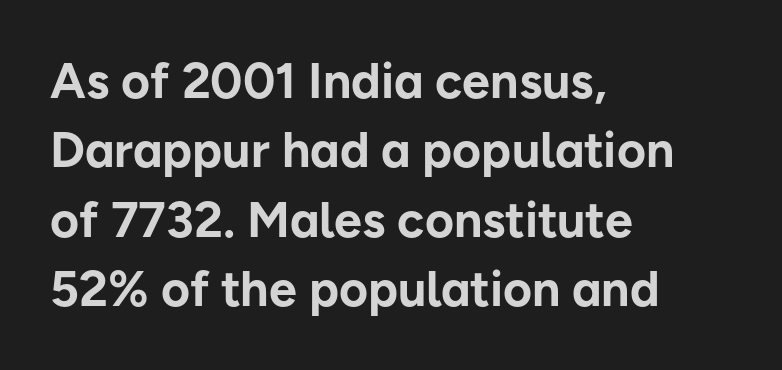
Q: Is the text bold? A: Yes.
Q: Is the text italic (slanted)? A: No, it is upright.
Q: Is the typeface a serif or a sans-serif typeface? A: Sans-serif.
Q: Is the text underlined? A: No.
Q: How is the paragraph aligned? A: Left-aligned.
Q: Is the spacing between letters normal or unusually wide? A: Normal.
Q: Is the spacing between lines tight, normal or loose? A: Normal.
Q: Width (condensed, normal, or wide)? A: Normal.
Q: Stroke contrast? A: Low.
Q: x-height? A: Medium.
Q: Monospaced? A: No.
